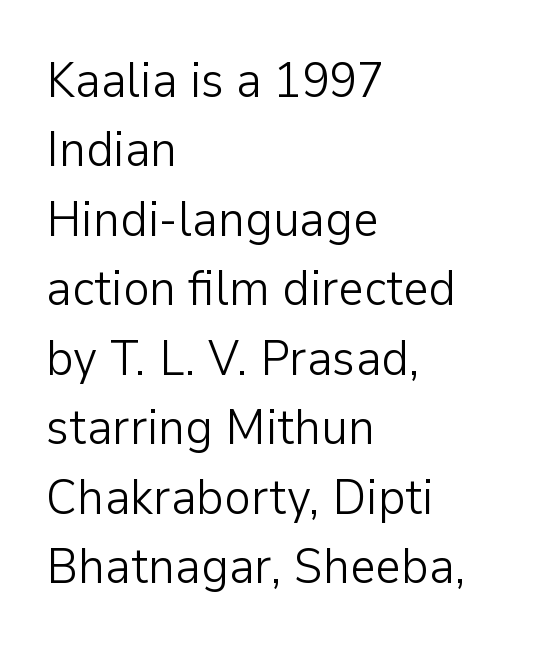
Q: Is the text bold? A: No.
Q: Is the text italic (slanted)? A: No, it is upright.
Q: Is the typeface a serif or a sans-serif typeface? A: Sans-serif.
Q: Is the text underlined? A: No.
Q: How is the paragraph aligned? A: Left-aligned.
Q: Is the spacing between letters normal or unusually wide? A: Normal.
Q: Is the spacing between lines tight, normal or loose? A: Normal.
Q: Width (condensed, normal, or wide)? A: Normal.
Q: Stroke contrast? A: Low.
Q: x-height? A: Medium.
Q: Monospaced? A: No.
